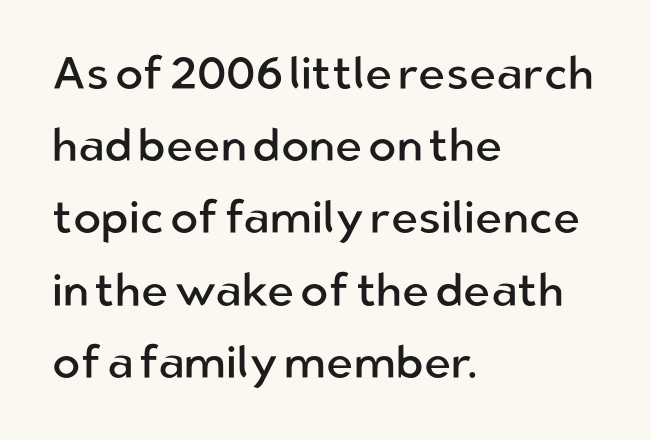
{"serif": "no", "italic": "no", "bold": "no", "weight": "regular", "width": "normal", "stroke_contrast": "low", "x_height": "medium", "monospaced": "no", "underline": "no", "align": "left", "line_spacing": "normal", "line_spacing_ratio": 1.57, "letter_spacing": "normal", "letter_spacing_em": 0.0, "glyph_px": 46}
